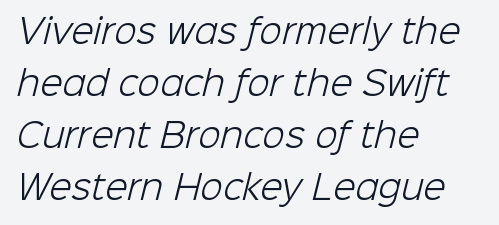
Q: Is the text bold? A: No.
Q: Is the typeface a serif or a sans-serif typeface? A: Sans-serif.
Q: Is the text underlined? A: No.
Q: How is the paragraph aligned? A: Left-aligned.
Q: Is the spacing between letters normal or unusually wide? A: Normal.
Q: Is the spacing between lines tight, normal or loose? A: Normal.
Q: Width (condensed, normal, or wide)? A: Normal.
Q: Stroke contrast? A: Low.
Q: x-height? A: Medium.
Q: Monospaced? A: No.
